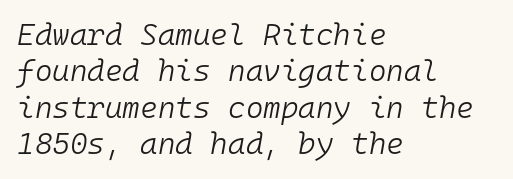
The image shows 30 px light type, italic (leaning right), monospaced; set left-aligned, line spacing 1.21x, normal letter spacing, not underlined; low stroke contrast and a medium x-height.
